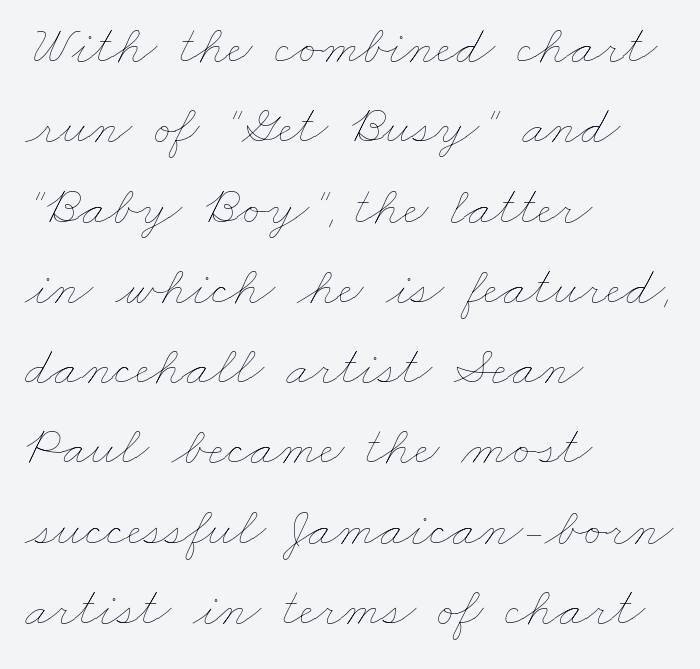
{"bold": "no", "weight": "thin", "width": "wide", "stroke_contrast": "low", "x_height": "small", "monospaced": "no", "underline": "no", "align": "left", "line_spacing": "normal", "line_spacing_ratio": 1.46, "letter_spacing": "normal", "letter_spacing_em": 0.0, "glyph_px": 55}
